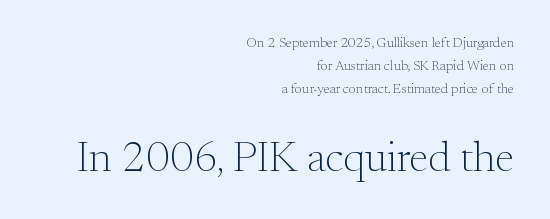
Each letter keeps its own natural width here, so spacing adapts to shape. The following chunk of copy outweighs the initial chunk in type size. Nobody touched the tracking dial on this one. Quick note: not italic, upright.
